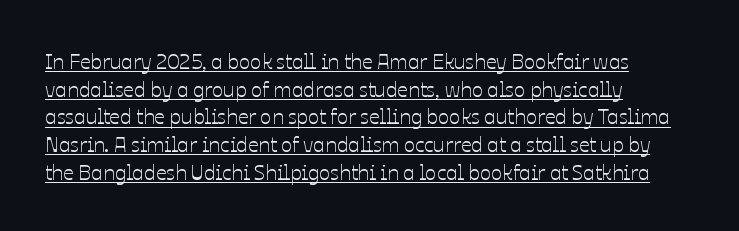
The image shows 21 px text type, upright; set left-aligned, normal line spacing (1.32x), normal letter spacing, underlined.
